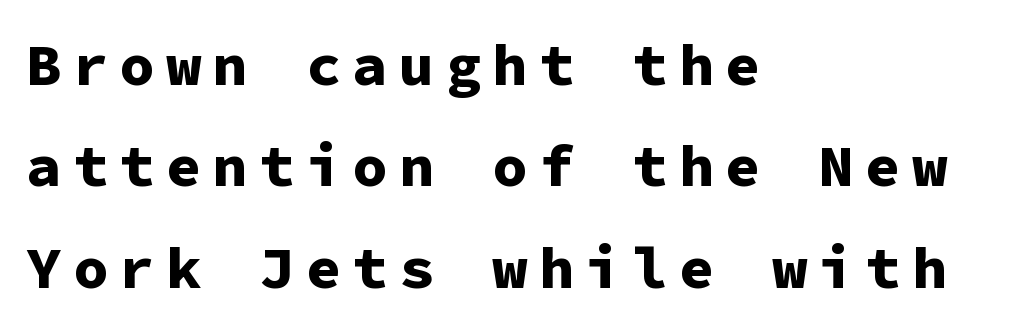
The rendering uses a bold face; every stroke is thick and dark. Ascenders rise straight up at ninety degrees. The rendering uses typewriter-style spacing with identical character cells. The words here are not underlined. The paragraph has a hard left edge and a soft right edge. The text was rendered using a sans face with plain stroke endings.
